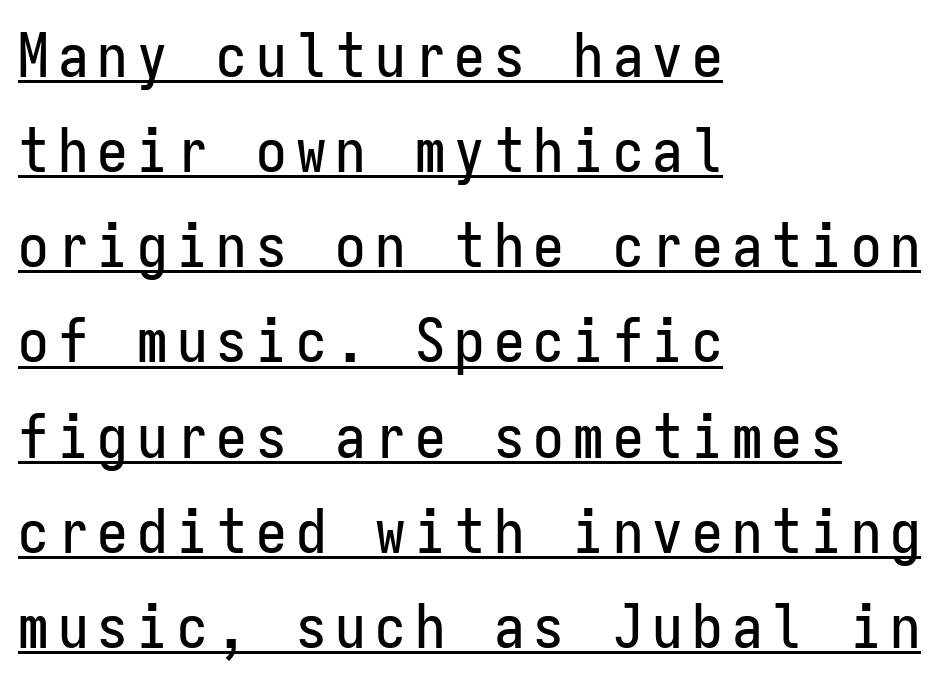
Short and long lines alike share a common starting point at left. When letters stand straight like this, we call the style roman or upright. What kind of face is this? One without serifs — a sans. A typesetter would call this monospace, since all characters share one set width.
